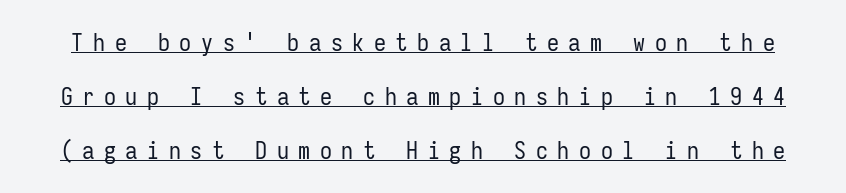
The image shows 24 px text type, upright; set loose line spacing (2.25x), unusually wide letter spacing (+0.4 em), underlined.
